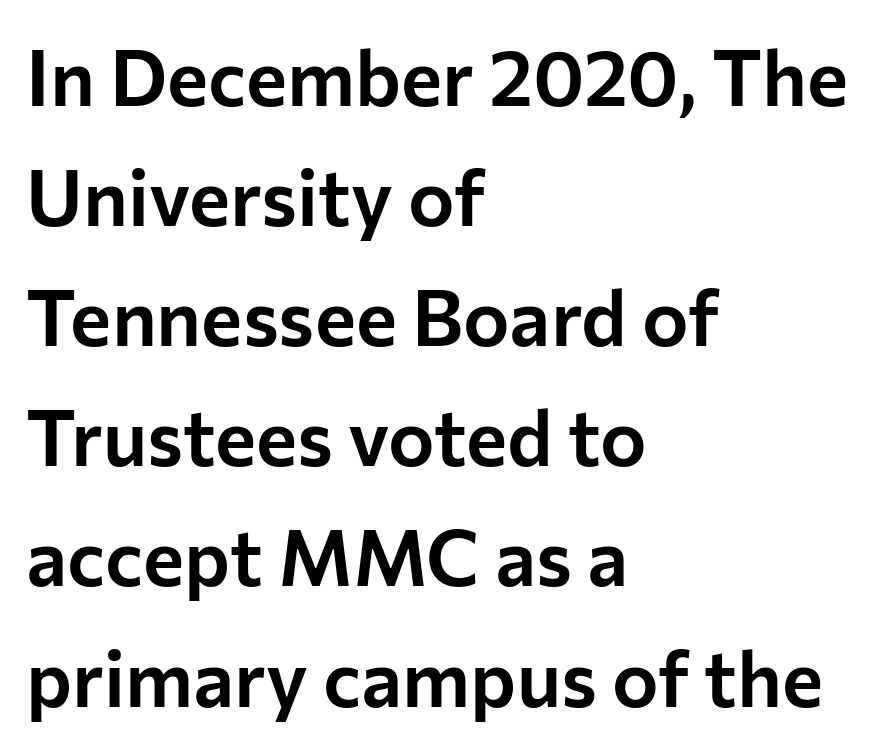
Q: Is the text italic (slanted)? A: No, it is upright.
Q: Is the typeface a serif or a sans-serif typeface? A: Sans-serif.
Q: Is the text underlined? A: No.
Q: How is the paragraph aligned? A: Left-aligned.
Q: Is the spacing between letters normal or unusually wide? A: Normal.
Q: Is the spacing between lines tight, normal or loose? A: Normal.
Q: Width (condensed, normal, or wide)? A: Normal.
Q: Stroke contrast? A: Low.
Q: x-height? A: Medium.
Q: Monospaced? A: No.
